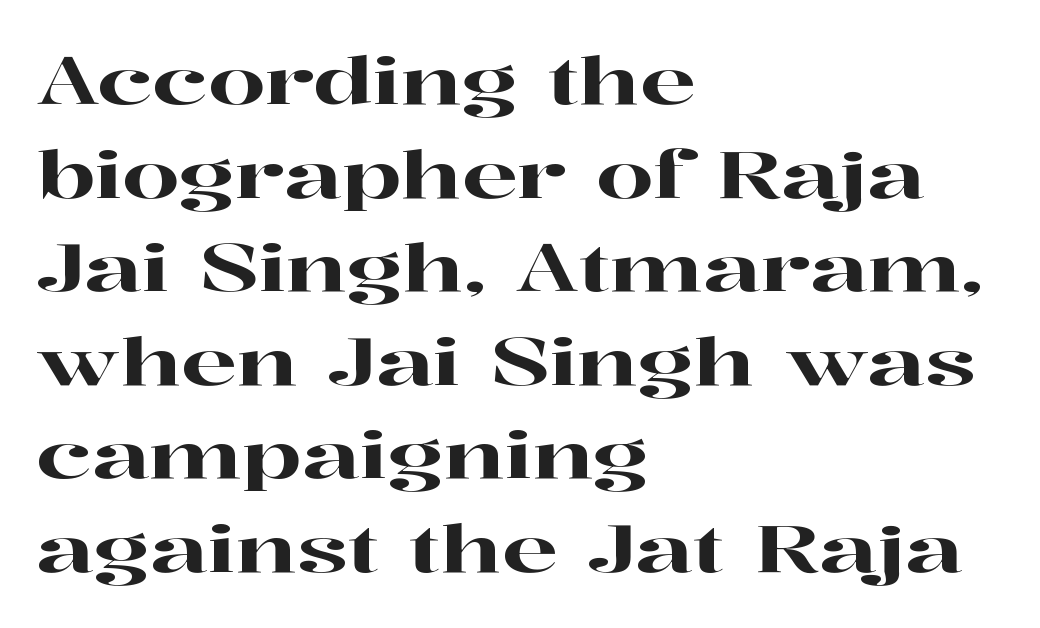
{"serif": "yes", "italic": "no", "width": "wide", "stroke_contrast": "high", "x_height": "medium", "monospaced": "no", "underline": "no", "align": "left", "line_spacing": "normal", "line_spacing_ratio": 1.44, "letter_spacing": "normal", "letter_spacing_em": 0.0, "glyph_px": 65}
